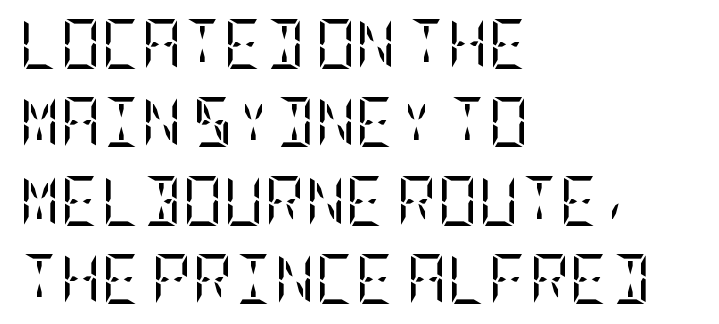
Q: Is the text bold? A: No.
Q: Is the text italic (slanted)? A: No, it is upright.
Q: Is the typeface a serif or a sans-serif typeface? A: Serif.
Q: Is the text underlined? A: No.
Q: How is the paragraph aligned? A: Left-aligned.
Q: Is the spacing between letters normal or unusually wide? A: Normal.
Q: Is the spacing between lines tight, normal or loose? A: Normal.
Q: Width (condensed, normal, or wide)? A: Condensed.
Q: Stroke contrast? A: Low.
Q: x-height? A: Large.
